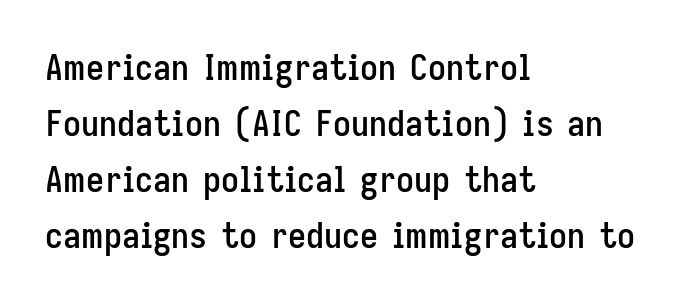
These lines are composed in type without serifs. No word sits above an underline. The font's upright variant was chosen for this text. Each letter keeps its own natural width here, so spacing adapts to shape. Characters follow at the spacing the type designer built in.
